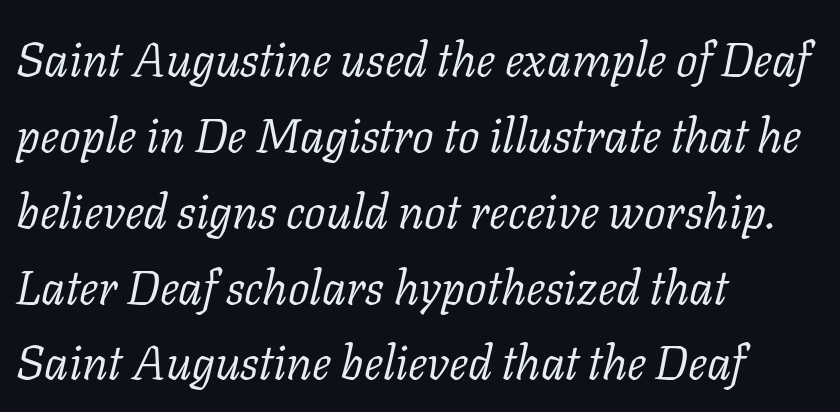
Weight: regular or lighter. Does extra space separate the letters? No, they use regular spacing. Regular leading. The whole block is typeset with a tilt.
